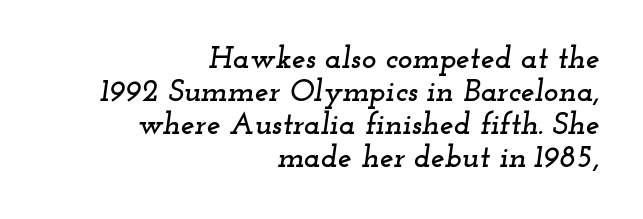
Q: Is the text italic (slanted)? A: Yes, it leans right by about 12 degrees.
Q: Is the typeface a serif or a sans-serif typeface? A: Serif.
Q: Is the text underlined? A: No.
Q: How is the paragraph aligned? A: Right-aligned.
Q: Is the spacing between letters normal or unusually wide? A: Normal.
Q: Is the spacing between lines tight, normal or loose? A: Tight.
Q: Width (condensed, normal, or wide)? A: Wide.
Q: Stroke contrast? A: Low.
Q: x-height? A: Small.
Q: Monospaced? A: No.
